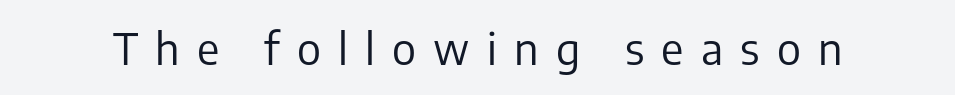
The image shows 43 px regular-weight sans-serif type, upright; set unusually wide letter spacing (+0.4 em), not underlined; low stroke contrast and a medium x-height.
